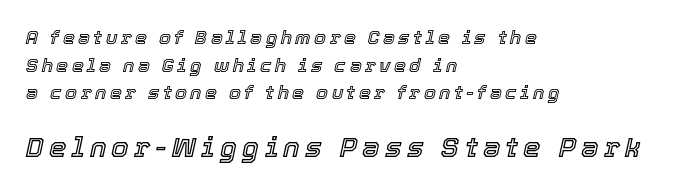
Summary of vertical rhythm: regular, with standard interline spacing. A typesetter would mark this as italic. The glyphs are unaccompanied by any horizontal stroke below them. Note the varied advance widths — an 'i' is clearly narrower than an 'm'. These lines stack with their left ends in a neat column. Which of the two is more prominent by size? The second, at the bottom.
